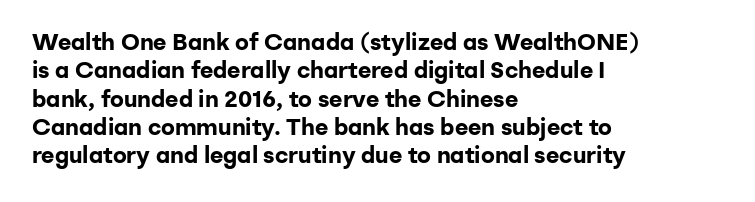
Q: Is the text bold? A: Yes.
Q: Is the text italic (slanted)? A: No, it is upright.
Q: Is the text underlined? A: No.
Q: How is the paragraph aligned? A: Left-aligned.
Q: Is the spacing between letters normal or unusually wide? A: Normal.
